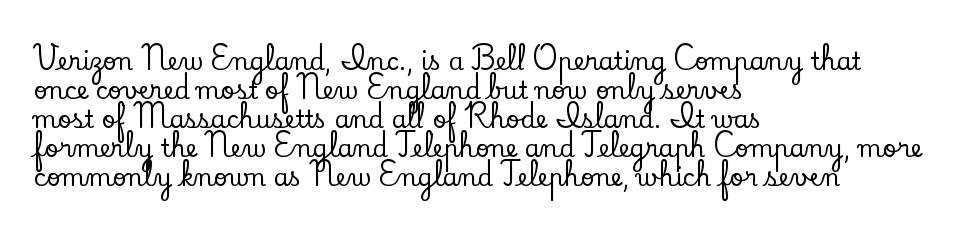
Q: Is the text italic (slanted)? A: No, it is upright.
Q: Is the text underlined? A: No.
Q: How is the paragraph aligned? A: Left-aligned.
Q: Is the spacing between letters normal or unusually wide? A: Normal.
